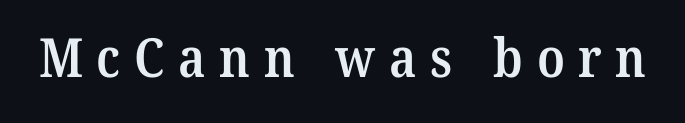
The image shows 54 px semibold serif type; set unusually wide letter spacing (+0.25 em), not underlined; medium stroke contrast and a medium x-height.
